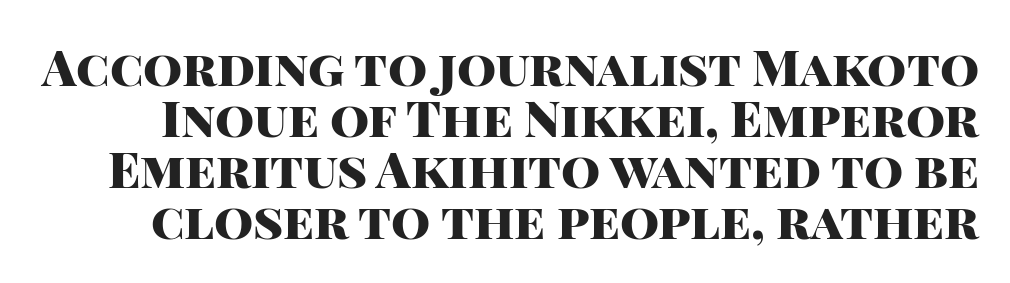
The block of text is dense from top to bottom, with scant space between rows. The typeface chosen for these lines omits serifs. Decoration check: the copy has no underline. Emphasis by weight is at full strength: bold. Is this a fixed-width face? No — the glyphs have proportional, varying widths.
